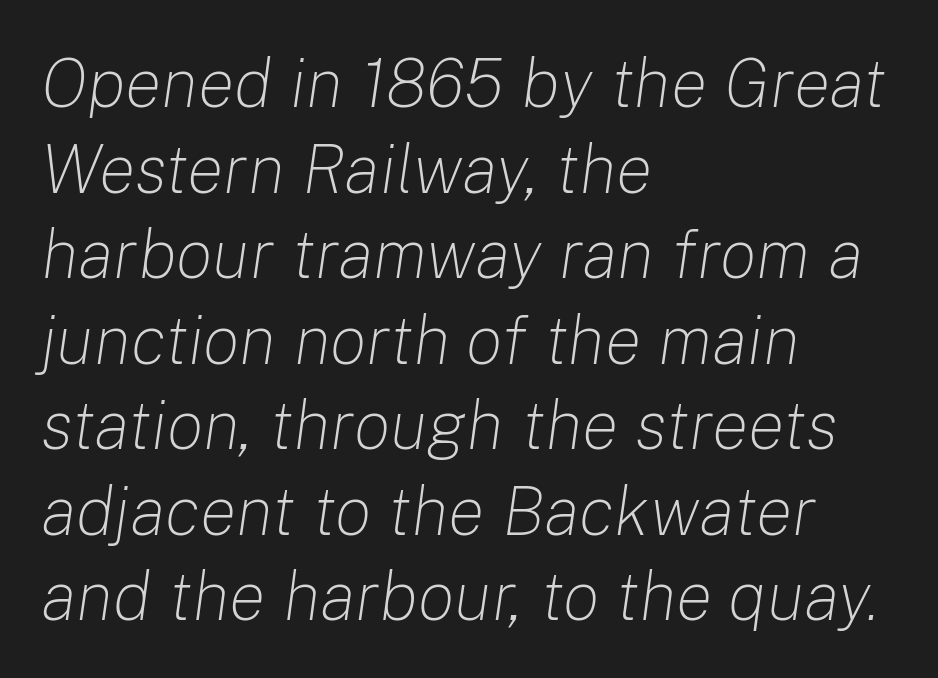
{"italic": "yes", "lean": "right", "slant_degrees": 8, "bold": "no", "weight": "light", "width": "normal", "stroke_contrast": "low", "x_height": "medium", "monospaced": "no", "underline": "no", "align": "left", "line_spacing_ratio": 1.24, "letter_spacing": "normal", "letter_spacing_em": 0.0, "glyph_px": 69}
